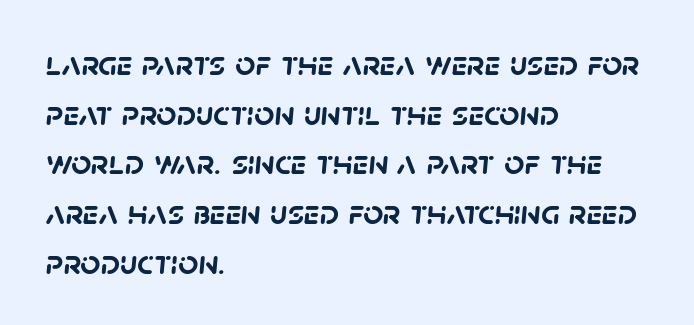
Q: Is the text bold? A: Yes.
Q: Is the typeface a serif or a sans-serif typeface? A: Sans-serif.
Q: Is the text underlined? A: No.
Q: How is the paragraph aligned? A: Left-aligned.
Q: Is the spacing between letters normal or unusually wide? A: Normal.
Q: Is the spacing between lines tight, normal or loose? A: Normal.
Q: Width (condensed, normal, or wide)? A: Normal.
Q: Stroke contrast? A: Low.
Q: x-height? A: Large.
Q: Monospaced? A: No.
